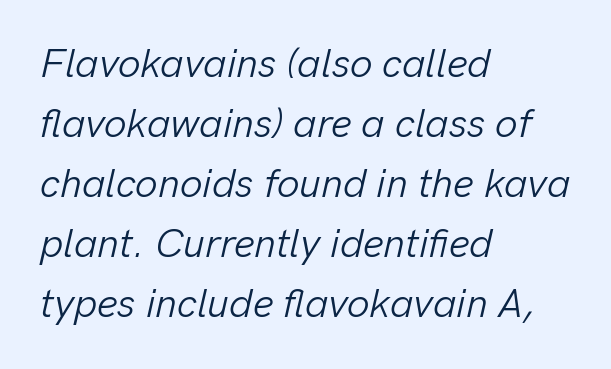
Layout note: lines flush left. The passage shown has conventional tracking throughout. The letters look calm and open, with moderate or lighter stems. Spacing verdict: proportional, widths tailored to each character. The specimen omits any rule beneath the text block's lines. The whole block is typeset with a tilt.
